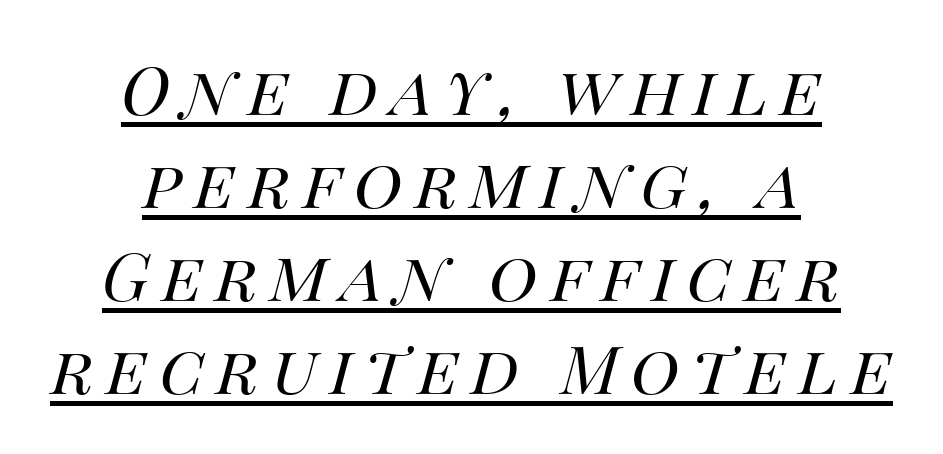
The passage shown is not bold in any degree. Character widths vary here, with narrow letters taking less room than wide ones. Both edges are ragged and mirror each other, which tells us the setting is centered. It's the slanting kind of type. Is there an underline? Yes — a line sits under the letters.
